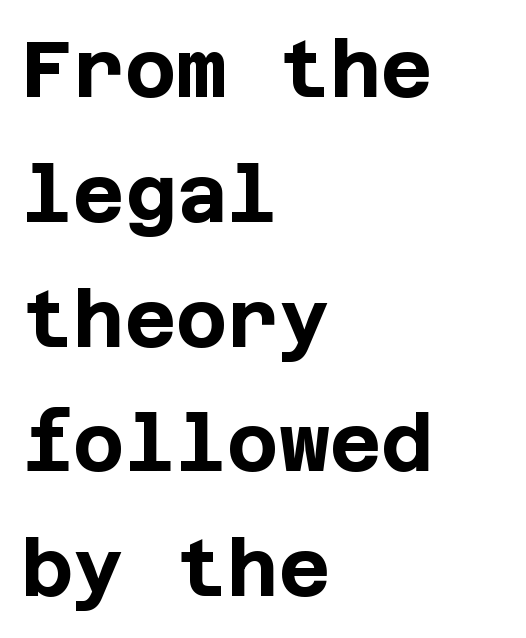
You can tell from the bare stems that sans-serif type was used. Any mark beneath the type? The region is blank. Look at the tracking — it's just the regular setting, nothing added. The lines in this sample share a left origin and differ only in where they stop. Nope, not italic — everything's standing straight.
